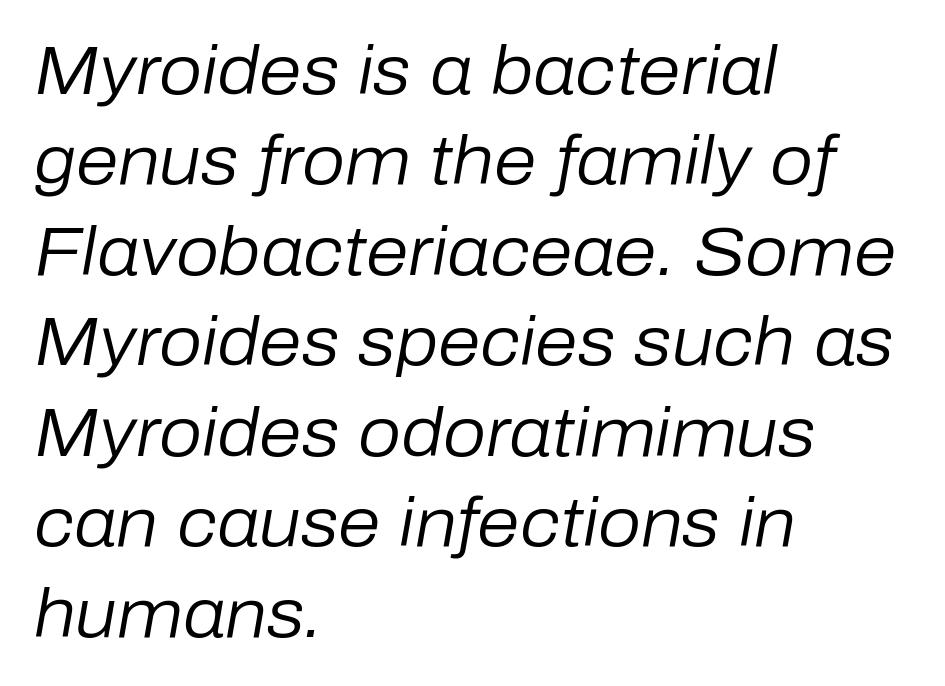
{"italic": "yes", "lean": "right", "slant_degrees": 10, "bold": "no", "weight": "regular", "width": "normal", "stroke_contrast": "low", "x_height": "medium", "monospaced": "no", "underline": "no", "align": "left", "line_spacing": "normal", "line_spacing_ratio": 1.33, "letter_spacing": "normal", "letter_spacing_em": 0.0, "glyph_px": 68}
